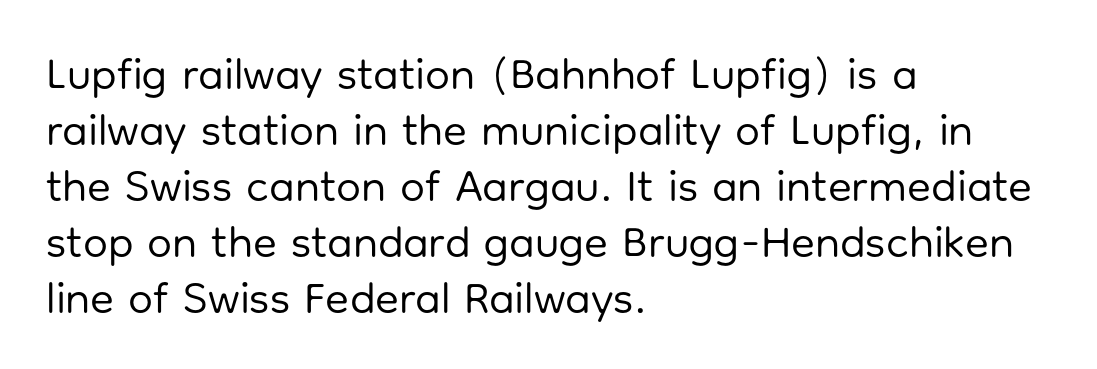
{"serif": "no", "italic": "no", "bold": "no", "weight": "regular", "width": "normal", "stroke_contrast": "low", "x_height": "medium", "monospaced": "no", "underline": "no", "align": "left", "line_spacing": "normal", "line_spacing_ratio": 1.27, "letter_spacing": "normal", "letter_spacing_em": 0.0, "glyph_px": 44}
